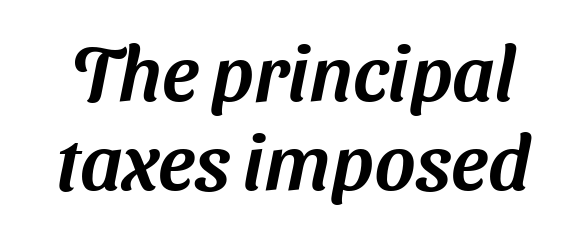
Q: Is the typeface a serif or a sans-serif typeface? A: Sans-serif.
Q: Is the text underlined? A: No.
Q: Is the spacing between letters normal or unusually wide? A: Normal.
Q: Is the spacing between lines tight, normal or loose? A: Tight.
Q: Width (condensed, normal, or wide)? A: Normal.
Q: Stroke contrast? A: Medium.
Q: x-height? A: Medium.
Q: Monospaced? A: No.
